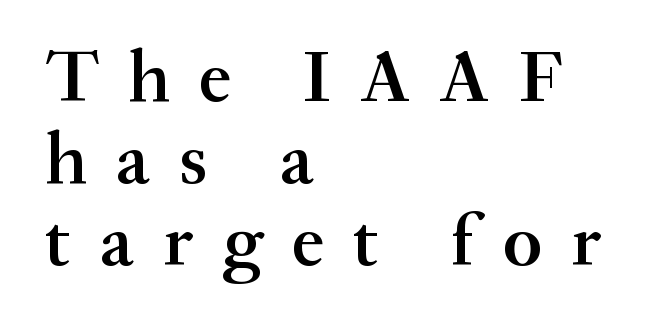
The image shows 74 px semibold serif type, upright; set left-aligned, tight line spacing (1.11x), unusually wide letter spacing (+0.39 em), not underlined; medium stroke contrast and a small x-height.
